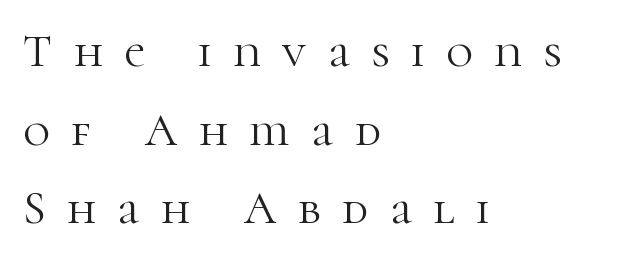
The ragged edge is on the right, which tells us the setting is flush left. The font family rendered here belongs to the serif group. Each word looks stretched out because of the extra space between its letters. Beneath every word, the page is bare. The passage shown is not bold in any degree.
